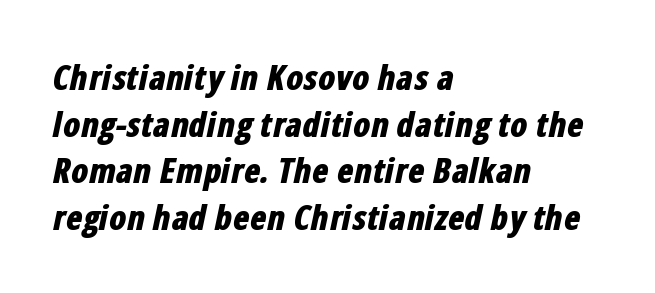
The image shows 34 px bold, condensed type, italic (leaning right); set left-aligned, normal line spacing (1.37x), normal letter spacing, not underlined; low stroke contrast and a medium x-height.
